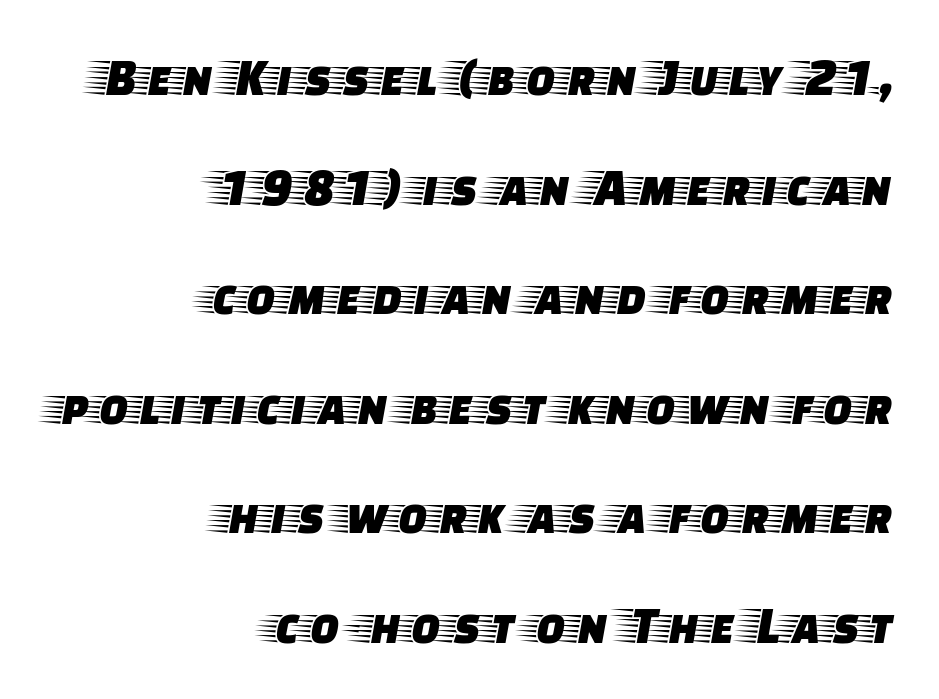
Default kerning and tracking; the words read as compact shapes. Each letter keeps its own natural width here, so spacing adapts to shape. The typeface chosen for these lines features serifs.
